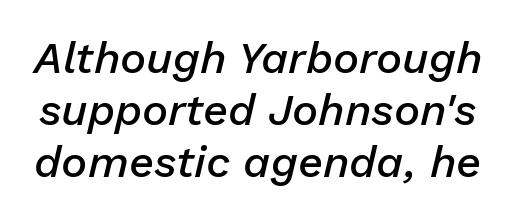
Q: Is the text bold? A: Semi-bold.
Q: Is the text italic (slanted)? A: Yes, it leans right by about 13 degrees.
Q: Is the text underlined? A: No.
Q: Is the spacing between letters normal or unusually wide? A: Normal.
Q: Width (condensed, normal, or wide)? A: Normal.
Q: Stroke contrast? A: Low.
Q: x-height? A: Medium.
Q: Monospaced? A: No.
